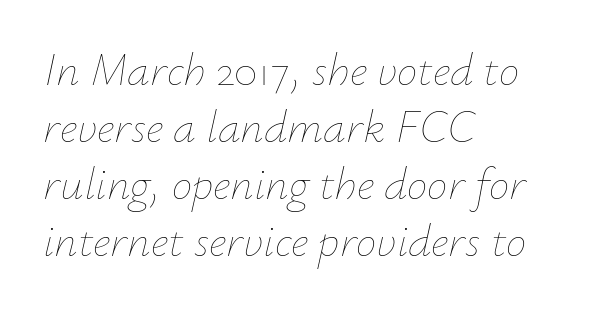
The image shows 46 px thin type, italic (leaning right); set left-aligned, line spacing 1.24x, normal letter spacing, not underlined; low stroke contrast and a small x-height.
